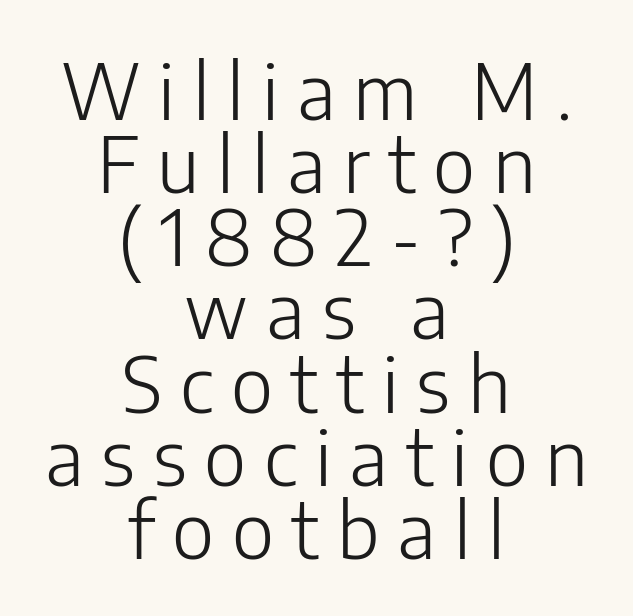
Q: Is the text bold? A: No.
Q: Is the text italic (slanted)? A: No, it is upright.
Q: Is the typeface a serif or a sans-serif typeface? A: Sans-serif.
Q: Is the text underlined? A: No.
Q: How is the paragraph aligned? A: Centered.
Q: Is the spacing between letters normal or unusually wide? A: Unusually wide.
Q: Is the spacing between lines tight, normal or loose? A: Tight.
Q: Width (condensed, normal, or wide)? A: Normal.
Q: Stroke contrast? A: Low.
Q: x-height? A: Medium.
Q: Monospaced? A: No.
